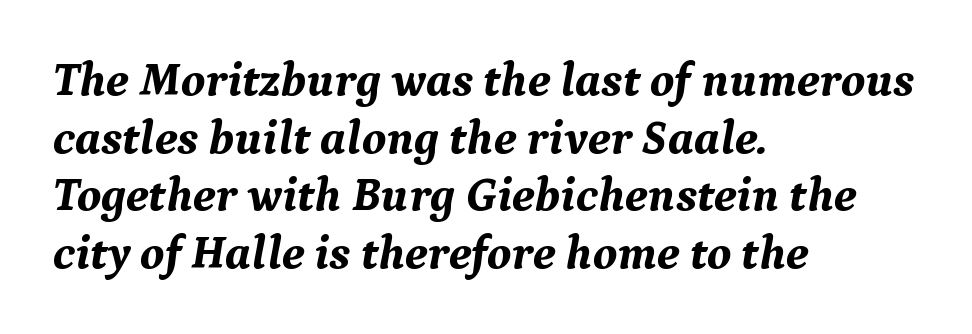
This is serif lettering, the kind often seen in printed books. Do the characters align in a grid? No, the font is proportional. Glance below the letters and you will spot only blank space. Line beginnings align vertically; line endings do not. This sample uses plain, unmodified letter spacing.
